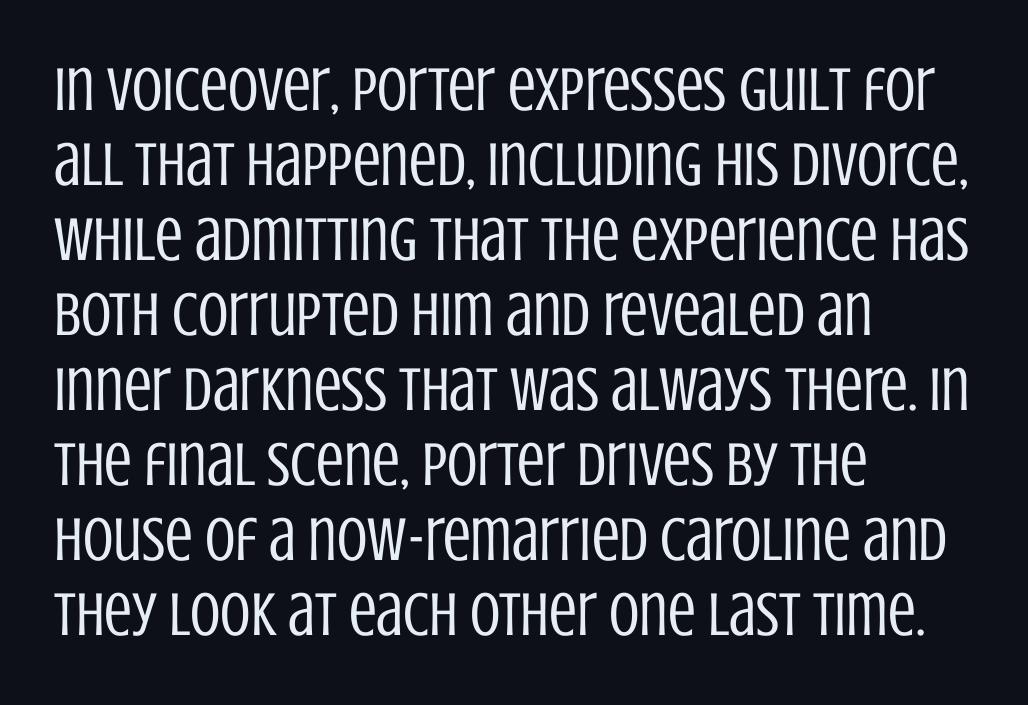
The cut favours lightness, reaching ordinary text weight at its darkest. Note the varied advance widths — an 'i' is clearly narrower than an 'm'. The type sits square on the baseline with zero lean. The rendering anchors every line to the left-hand side. This sample uses a sans-serif face. These lines keep a tight, regular rhythm from letter to letter.
